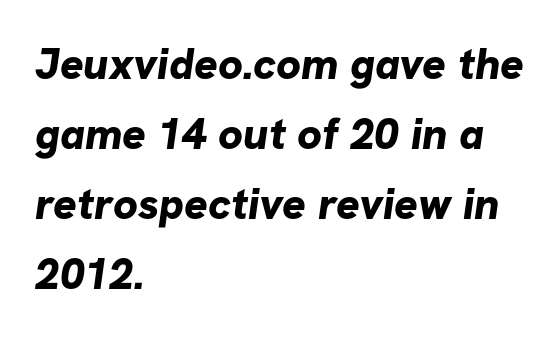
{"serif": "no", "bold": "yes", "weight": "bold", "width": "normal", "stroke_contrast": "low", "x_height": "medium", "monospaced": "no", "underline": "no", "align": "left", "line_spacing": "normal", "line_spacing_ratio": 1.59, "letter_spacing": "normal", "letter_spacing_em": 0.0, "glyph_px": 44}
